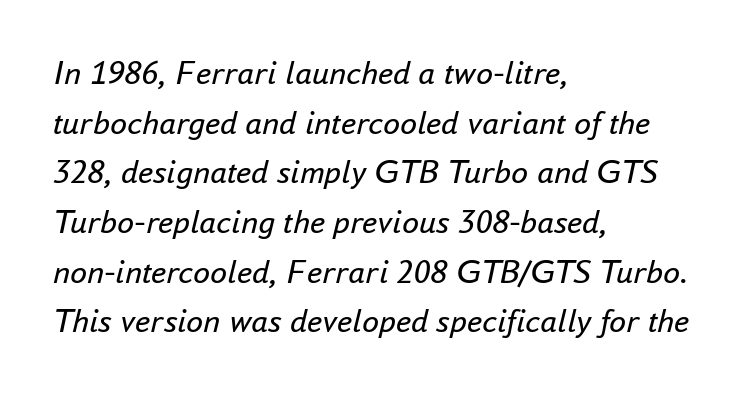
Q: Is the text bold? A: No.
Q: Is the text italic (slanted)? A: Yes, it leans right by about 16 degrees.
Q: Is the text underlined? A: No.
Q: How is the paragraph aligned? A: Left-aligned.
Q: Is the spacing between letters normal or unusually wide? A: Normal.
Q: Is the spacing between lines tight, normal or loose? A: Normal.
Q: Width (condensed, normal, or wide)? A: Normal.
Q: Stroke contrast? A: Low.
Q: x-height? A: Small.
Q: Monospaced? A: No.
